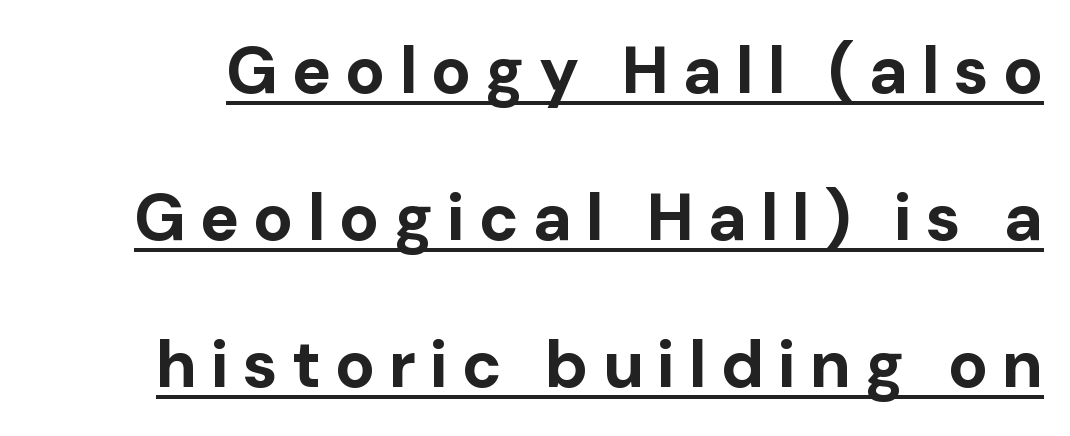
{"serif": "no", "italic": "no", "bold": "yes", "weight": "bold", "width": "normal", "stroke_contrast": "low", "x_height": "medium", "monospaced": "no", "underline": "yes", "line_spacing": "loose", "line_spacing_ratio": 2.23, "letter_spacing": "wide", "letter_spacing_em": 0.21, "glyph_px": 66}
